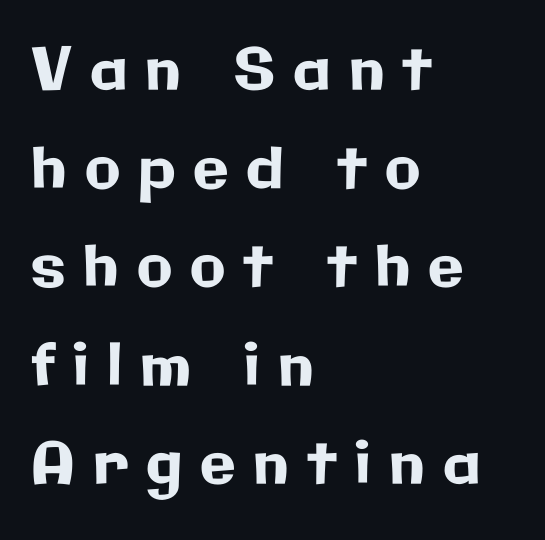
Q: Is the text italic (slanted)? A: No, it is upright.
Q: Is the typeface a serif or a sans-serif typeface? A: Sans-serif.
Q: Is the text underlined? A: No.
Q: How is the paragraph aligned? A: Left-aligned.
Q: Is the spacing between letters normal or unusually wide? A: Unusually wide.
Q: Is the spacing between lines tight, normal or loose? A: Normal.
Q: Width (condensed, normal, or wide)? A: Normal.
Q: Stroke contrast? A: Low.
Q: x-height? A: Medium.
Q: Monospaced? A: No.
